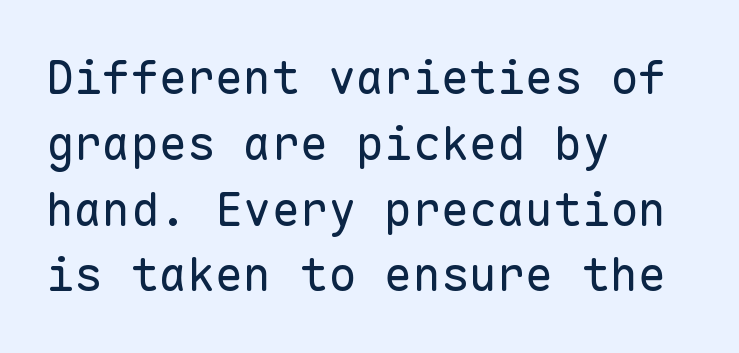
The passage shown is typed in a monospace face where columns stay perfectly aligned. The letters stand straight up with perfectly vertical stems. A typesetter would call this leading conventional body-copy spacing. The letters look calm and open, with moderate or lighter stems.
